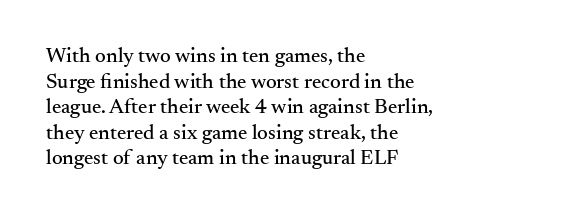
The image shows 21 px text type, upright; set left-aligned, line spacing 1.22x, normal letter spacing, not underlined.
